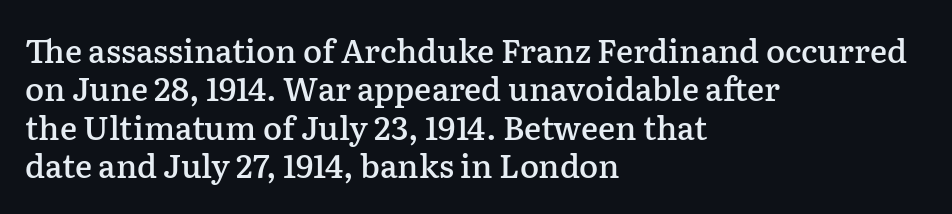
The image shows 32 px semibold serif type, upright; set left-aligned, line spacing 1.2x, normal letter spacing, not underlined; low stroke contrast and a medium x-height.
